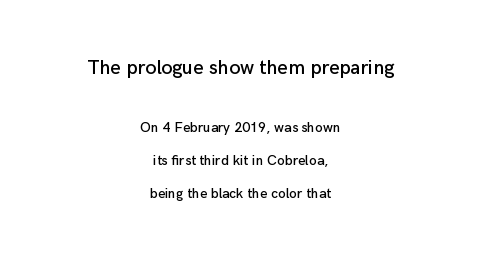
The image shows 20 px text type, upright; set centered, loose line spacing (2.38x), normal letter spacing, not underlined; the first (top) block is 1.43x larger.
